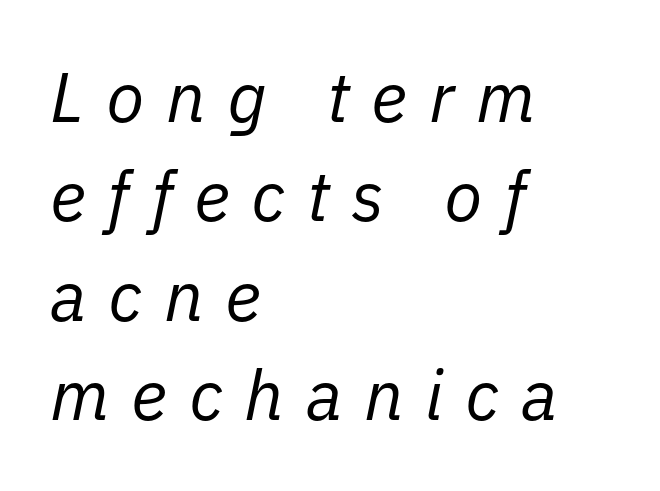
Q: Is the text bold? A: No.
Q: Is the text italic (slanted)? A: Yes, it leans right by about 11 degrees.
Q: Is the text underlined? A: No.
Q: How is the paragraph aligned? A: Left-aligned.
Q: Is the spacing between letters normal or unusually wide? A: Unusually wide.
Q: Is the spacing between lines tight, normal or loose? A: Normal.
Q: Width (condensed, normal, or wide)? A: Normal.
Q: Stroke contrast? A: Low.
Q: x-height? A: Medium.
Q: Monospaced? A: No.
